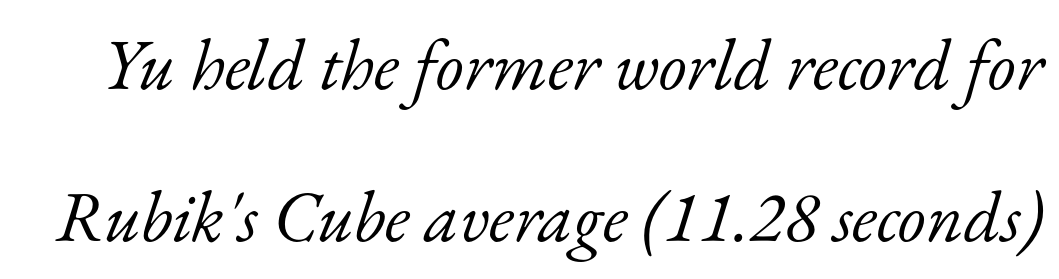
Q: Is the text bold? A: No.
Q: Is the text italic (slanted)? A: Yes, it leans right by about 17 degrees.
Q: Is the typeface a serif or a sans-serif typeface? A: Serif.
Q: Is the text underlined? A: No.
Q: Is the spacing between letters normal or unusually wide? A: Normal.
Q: Is the spacing between lines tight, normal or loose? A: Loose.
Q: Width (condensed, normal, or wide)? A: Normal.
Q: Stroke contrast? A: Low.
Q: x-height? A: Small.
Q: Monospaced? A: No.
